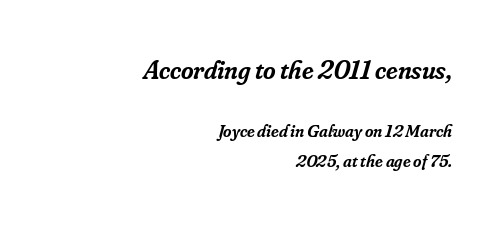
Q: Is the text bold? A: Semi-bold.
Q: Is the text italic (slanted)? A: Yes, it leans right by about 16 degrees.
Q: Is the text underlined? A: No.
Q: How is the paragraph aligned? A: Right-aligned.
Q: Is the spacing between letters normal or unusually wide? A: Normal.
Q: Is the spacing between lines tight, normal or loose? A: Normal.
Q: Which block of text is set in a larger size, the first (top) or the second (bottom)? A: The first (top) one.
